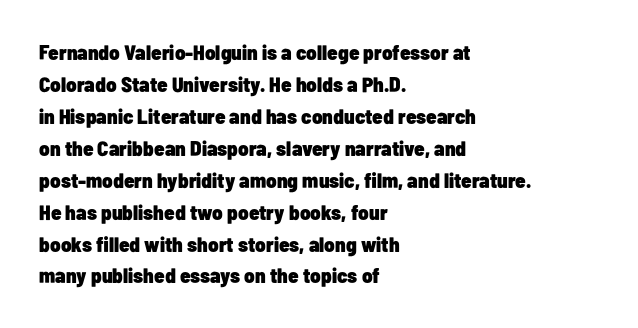
Q: Is the text bold? A: Yes.
Q: Is the text italic (slanted)? A: No, it is upright.
Q: Is the text underlined? A: No.
Q: How is the paragraph aligned? A: Left-aligned.
Q: Is the spacing between letters normal or unusually wide? A: Normal.
Q: Is the spacing between lines tight, normal or loose? A: Normal.
